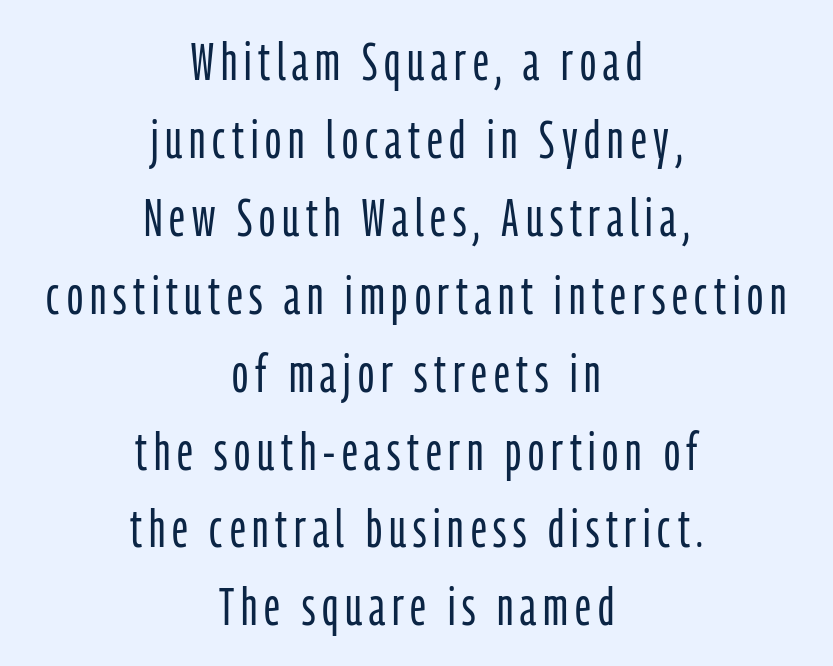
{"serif": "no", "italic": "no", "bold": "no", "weight": "light", "width": "condensed", "stroke_contrast": "low", "x_height": "medium", "monospaced": "no", "underline": "no", "align": "center", "line_spacing": "normal", "line_spacing_ratio": 1.47, "glyph_px": 53}
